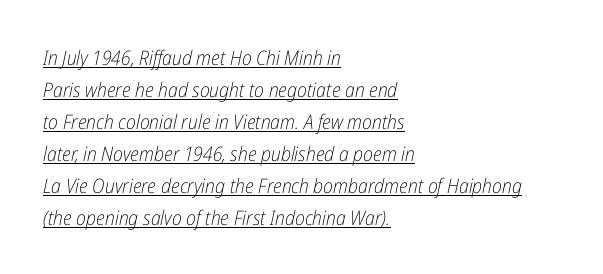
The image shows 20 px text type, italic (leaning right); set left-aligned, normal line spacing (1.6x), normal letter spacing, underlined.
